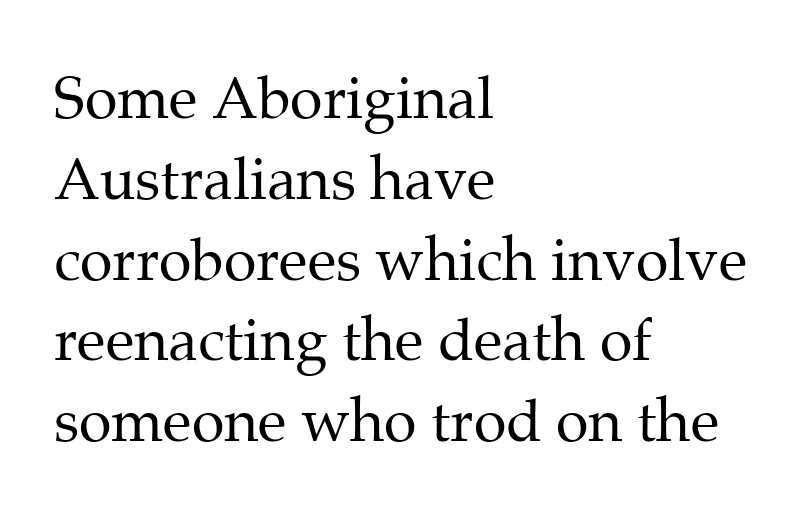
The image shows 59 px regular-weight serif type, upright; set left-aligned, normal line spacing (1.37x), normal letter spacing, not underlined; medium stroke contrast and a medium x-height.
